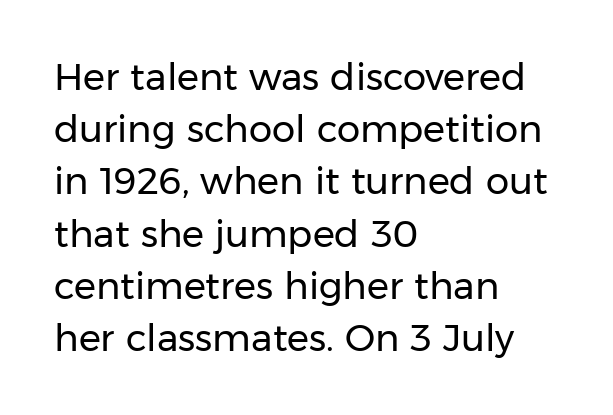
Q: Is the text bold? A: No.
Q: Is the text italic (slanted)? A: No, it is upright.
Q: Is the typeface a serif or a sans-serif typeface? A: Sans-serif.
Q: Is the text underlined? A: No.
Q: How is the paragraph aligned? A: Left-aligned.
Q: Is the spacing between letters normal or unusually wide? A: Normal.
Q: Is the spacing between lines tight, normal or loose? A: Normal.
Q: Width (condensed, normal, or wide)? A: Normal.
Q: Stroke contrast? A: Low.
Q: x-height? A: Medium.
Q: Monospaced? A: No.
